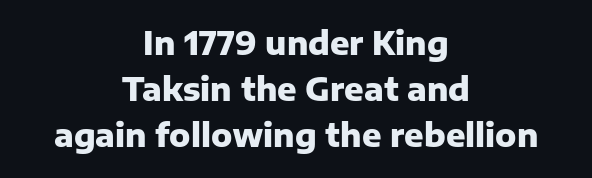
Stroke thickness is high; the sample reads as a true bold. The type family on display is of the sans-serif kind. These lines are rendered in a variable-pitch font. The space between consecutive lines is moderate.
